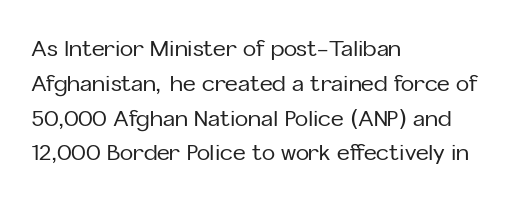
Q: Is the text italic (slanted)? A: No, it is upright.
Q: Is the text underlined? A: No.
Q: How is the paragraph aligned? A: Left-aligned.
Q: Is the spacing between letters normal or unusually wide? A: Normal.
Q: Is the spacing between lines tight, normal or loose? A: Normal.
